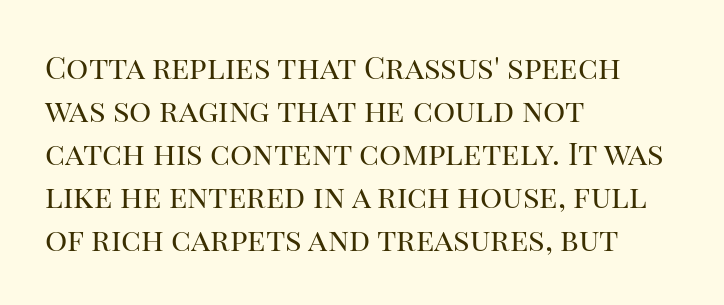
Alignment: flush left. This rendering employs a face with finishing strokes, i.e., a serif. The face used here is rendered with its standard letterfit. Letters rest on an invisible, unmarked baseline. Style check: upright. Is the type heavy? It reads as light-to-regular instead.
